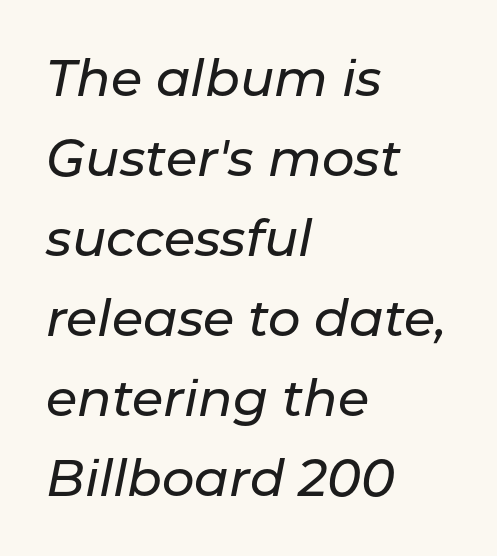
The image shows 51 px text type, italic (leaning right); set left-aligned, normal line spacing (1.57x), normal letter spacing, not underlined; low stroke contrast and a medium x-height.
